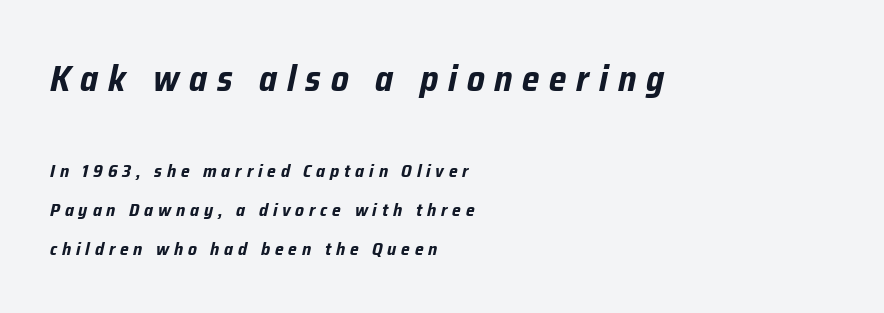
A typesetter would call this leading open, well beyond the default. Proportional: the letters do not fall into vertical columns. These lines are set flush left with a ragged right edge. Words float on clear page, feet unadorned. The passage shown is emphatically bold.
